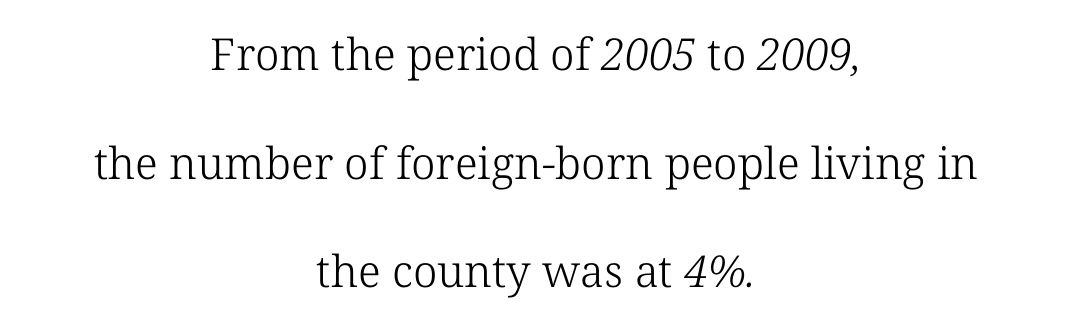
{"serif": "yes", "bold": "no", "weight": "light", "width": "normal", "stroke_contrast": "low", "x_height": "medium", "monospaced": "no", "underline": "no", "align": "center", "line_spacing": "loose", "line_spacing_ratio": 2.47, "letter_spacing": "normal", "letter_spacing_em": 0.0, "glyph_px": 44}
